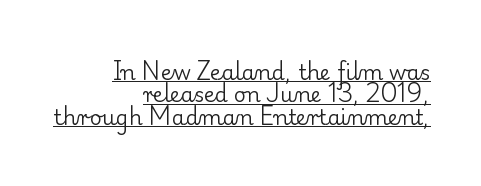
{"italic": "no", "bold": "no", "underline": "yes", "align": "right", "line_spacing": "tight", "line_spacing_ratio": 1.06, "letter_spacing": "normal", "letter_spacing_em": 0.0, "glyph_px": 21}
